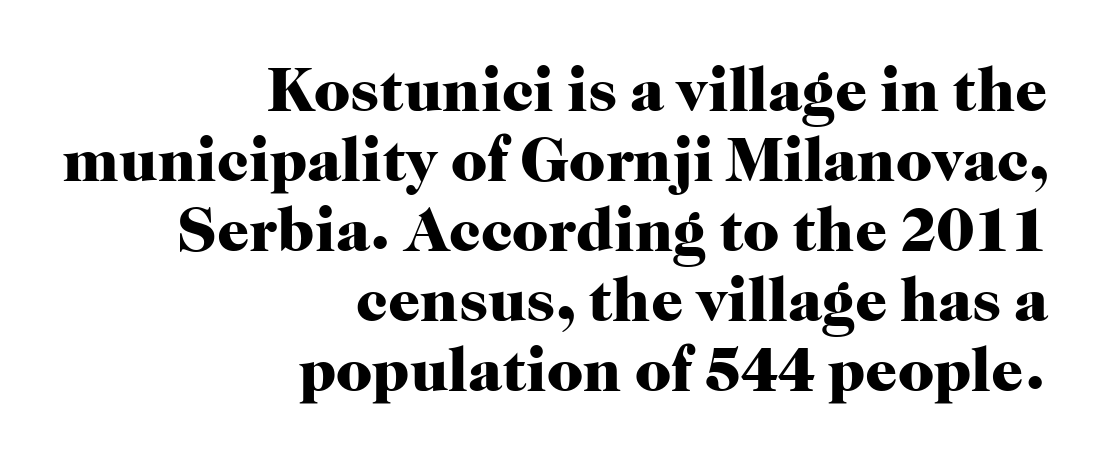
Words appear dense and cohesive because spacing is normal. Check under the words: just untouched page. Is this a fixed-width face? No — the glyphs have proportional, varying widths. Posture: upright roman. The text block is weighted toward the right margin, trailing off unevenly leftward.
